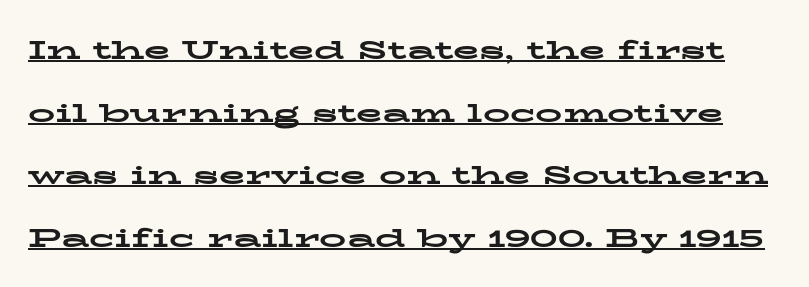
Q: Is the text bold? A: Yes.
Q: Is the text italic (slanted)? A: No, it is upright.
Q: Is the text underlined? A: Yes.
Q: Is the spacing between letters normal or unusually wide? A: Normal.
Q: Is the spacing between lines tight, normal or loose? A: Loose.
